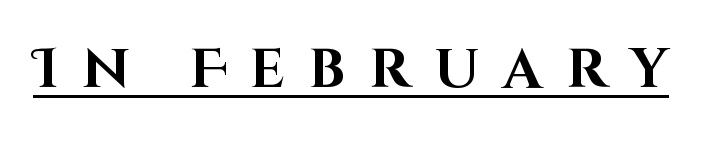
{"serif": "no", "italic": "no", "bold": "yes", "weight": "bold", "width": "normal", "stroke_contrast": "high", "x_height": "large", "monospaced": "no", "underline": "yes", "letter_spacing": "wide", "letter_spacing_em": 0.43, "glyph_px": 55}
